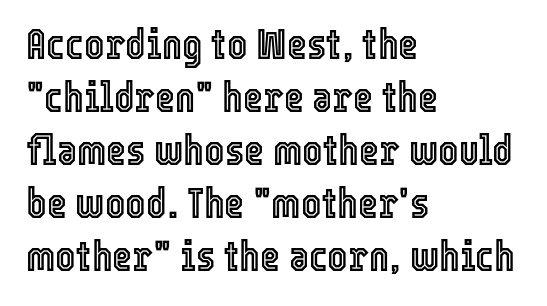
Q: Is the text italic (slanted)? A: No, it is upright.
Q: Is the text underlined? A: No.
Q: How is the paragraph aligned? A: Left-aligned.
Q: Is the spacing between letters normal or unusually wide? A: Normal.
Q: Width (condensed, normal, or wide)? A: Condensed.
Q: x-height? A: Medium.
Q: Monospaced? A: No.
